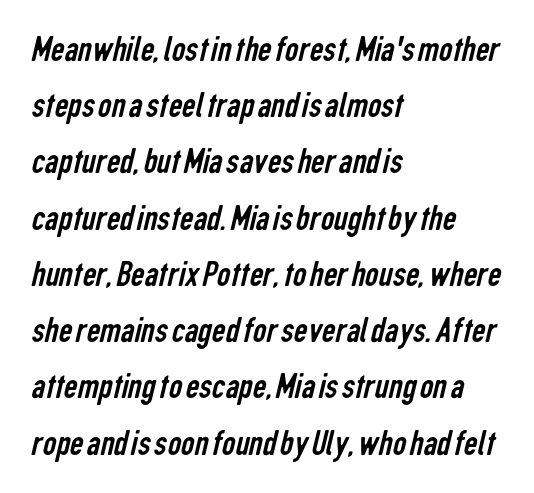
Q: Is the text bold? A: No.
Q: Is the typeface a serif or a sans-serif typeface? A: Sans-serif.
Q: Is the text underlined? A: No.
Q: How is the paragraph aligned? A: Left-aligned.
Q: Is the spacing between letters normal or unusually wide? A: Normal.
Q: Is the spacing between lines tight, normal or loose? A: Normal.
Q: Width (condensed, normal, or wide)? A: Condensed.
Q: Stroke contrast? A: Low.
Q: x-height? A: Medium.
Q: Monospaced? A: No.
